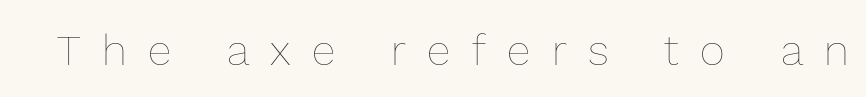
The image shows 43 px thin type, upright; set unusually wide letter spacing (+0.5 em), not underlined; a medium x-height.
